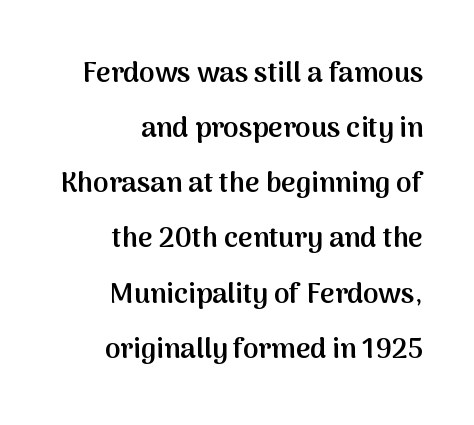
{"serif": "no", "italic": "no", "bold": "semi", "weight": "semibold", "width": "normal", "stroke_contrast": "medium", "x_height": "medium", "monospaced": "no", "underline": "no", "align": "right", "line_spacing": "loose", "line_spacing_ratio": 1.97, "letter_spacing": "normal", "letter_spacing_em": 0.0, "glyph_px": 28}
